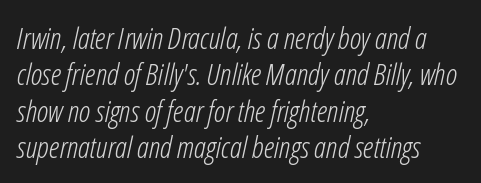
Q: Is the text bold? A: No.
Q: Is the text italic (slanted)? A: Yes, it leans right by about 12 degrees.
Q: Is the text underlined? A: No.
Q: How is the paragraph aligned? A: Left-aligned.
Q: Is the spacing between letters normal or unusually wide? A: Normal.
Q: Width (condensed, normal, or wide)? A: Condensed.
Q: Stroke contrast? A: Low.
Q: x-height? A: Medium.
Q: Monospaced? A: No.
